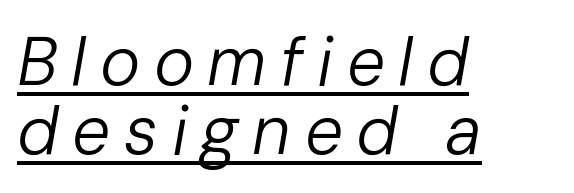
{"italic": "yes", "lean": "right", "slant_degrees": 10, "bold": "no", "weight": "regular", "width": "normal", "stroke_contrast": "low", "x_height": "medium", "monospaced": "no", "underline": "yes", "align": "left", "line_spacing": "tight", "line_spacing_ratio": 1.01, "letter_spacing": "wide", "letter_spacing_em": 0.2, "glyph_px": 68}
